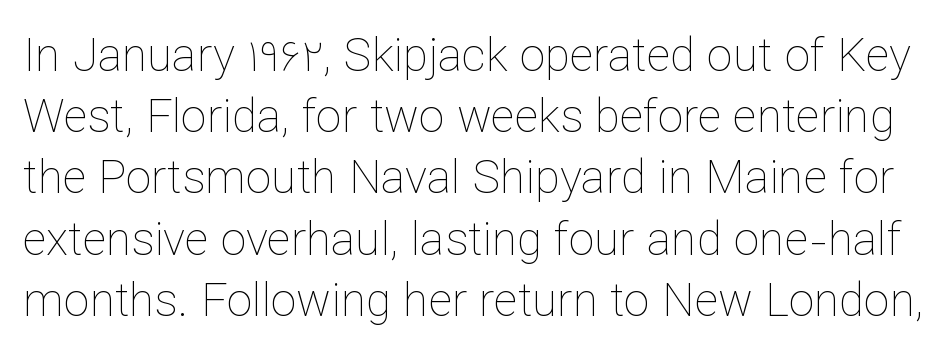
The image shows 46 px thin type, upright; set normal line spacing (1.33x), normal letter spacing, not underlined; low stroke contrast and a medium x-height.
